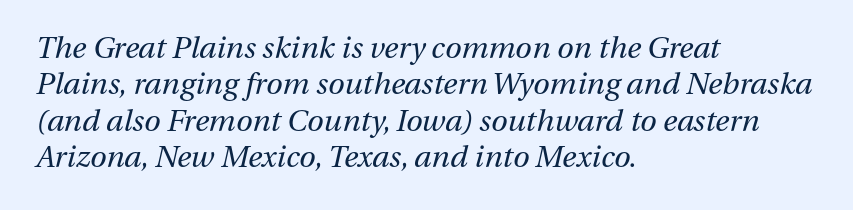
{"italic": "yes", "lean": "right", "slant_degrees": 13, "bold": "no", "weight": "regular", "width": "normal", "stroke_contrast": "medium", "x_height": "medium", "monospaced": "no", "underline": "no", "align": "left", "line_spacing_ratio": 1.21, "letter_spacing": "normal", "letter_spacing_em": 0.0, "glyph_px": 30}
